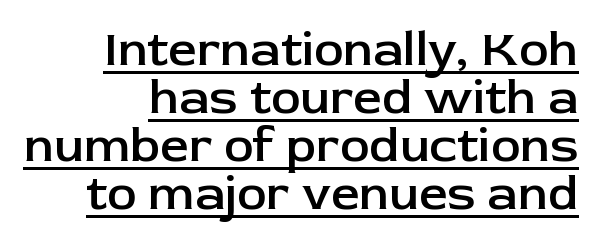
{"serif": "no", "italic": "no", "bold": "semi", "weight": "semibold", "width": "normal", "stroke_contrast": "low", "x_height": "medium", "monospaced": "no", "underline": "yes", "align": "right", "line_spacing": "tight", "line_spacing_ratio": 0.96, "letter_spacing": "normal", "letter_spacing_em": 0.0, "glyph_px": 50}
